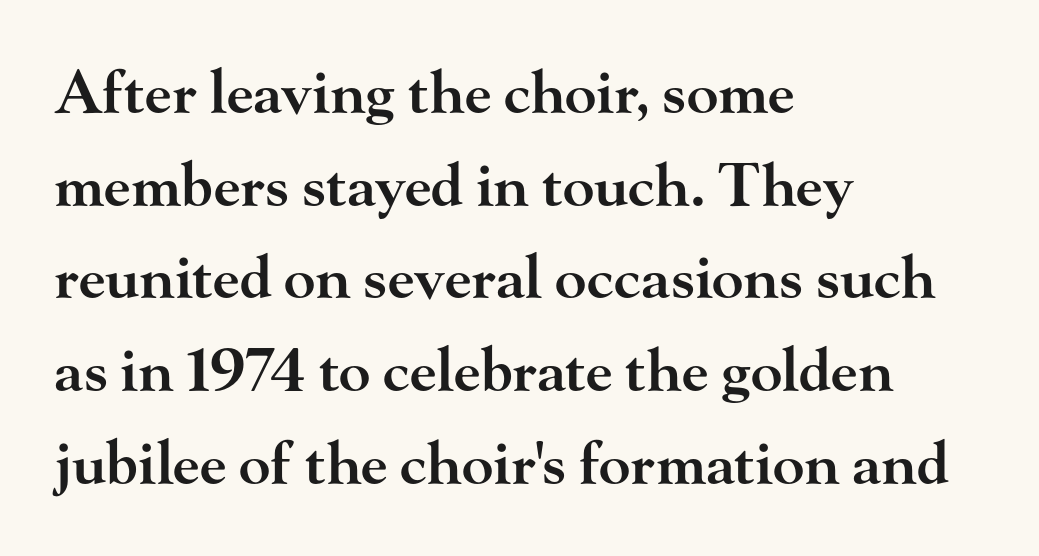
{"serif": "yes", "italic": "no", "bold": "semi", "weight": "semibold", "width": "wide", "stroke_contrast": "high", "x_height": "small", "monospaced": "no", "underline": "no", "align": "left", "line_spacing": "normal", "line_spacing_ratio": 1.57, "letter_spacing": "normal", "letter_spacing_em": 0.0, "glyph_px": 59}
